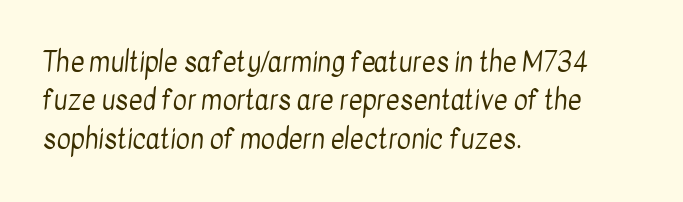
Typeset ragged right — the left edge is the straight one. Clear beneath every line of the passage. Vertically, the passage feels balanced, rows spaced as you'd expect. Letter spacing: default. Bold? No — there's no thickening of the strokes.
